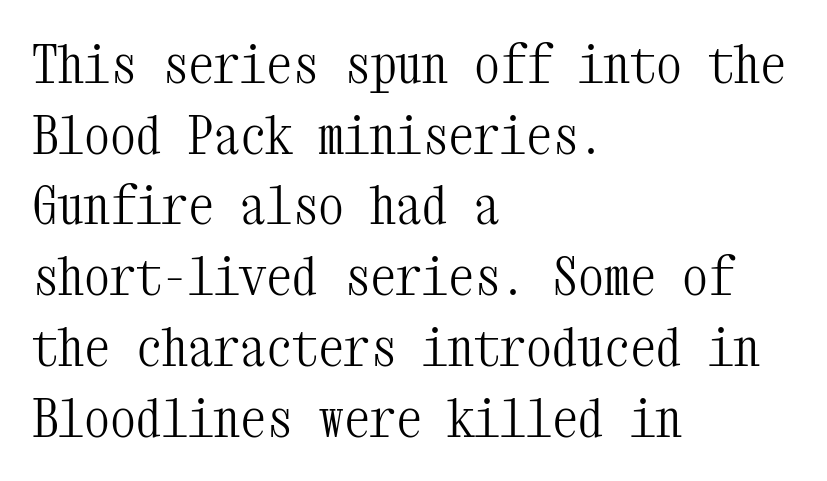
Observe the serifs anchoring each vertical stroke in this sample. Weight: not bold — regular or lighter. Do the characters align in a grid? Yes, the font is monospaced. The axis of the letterforms is exactly vertical.
